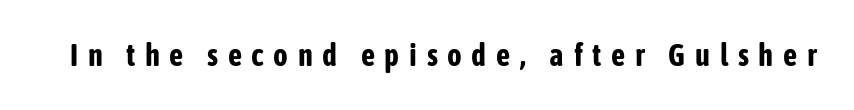
The image shows 31 px bold, condensed sans-serif type, upright; set unusually wide letter spacing (+0.31 em), not underlined; low stroke contrast and a medium x-height.
